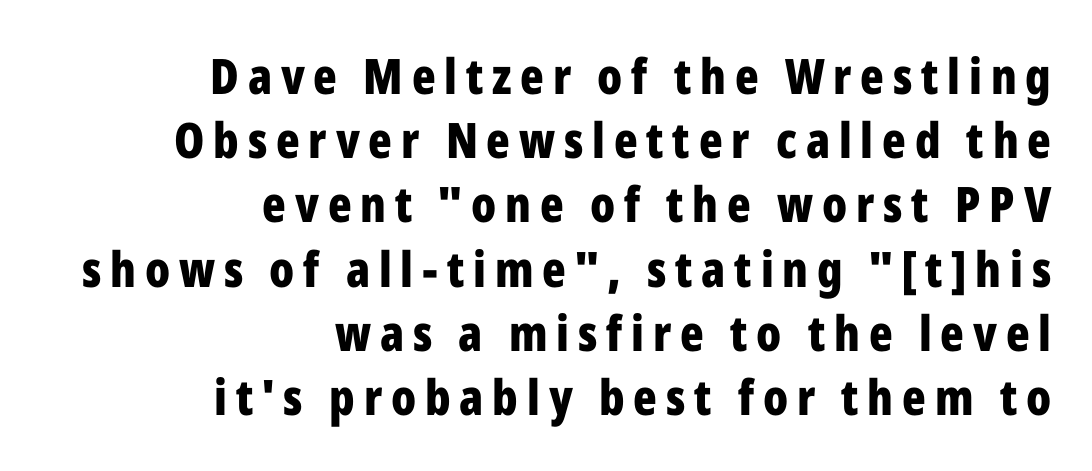
Spacing verdict: proportional, widths tailored to each character. If you measured baseline to baseline, you'd find a middling distance. Italic: no, the glyphs are upright roman. All the whitespace from short lines collects on the left.
